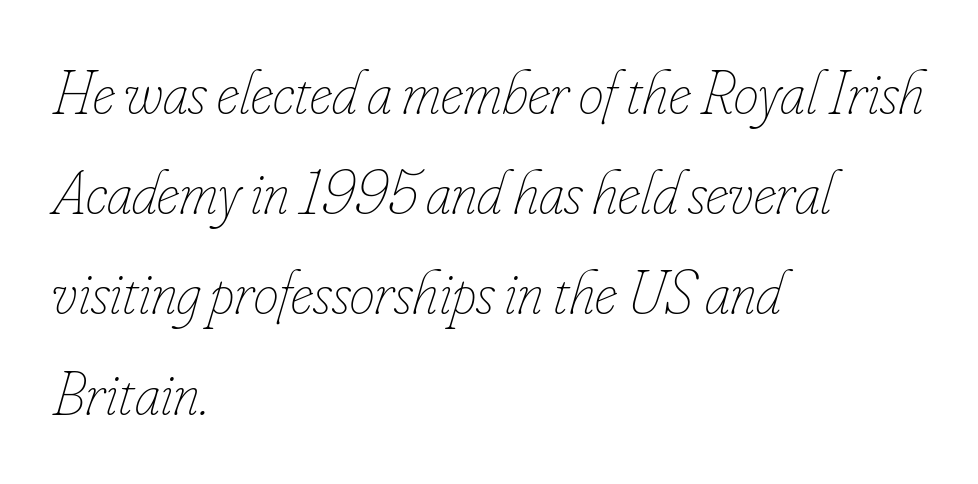
The image shows 63 px thin, condensed type, italic (leaning right); set left-aligned, normal line spacing (1.59x), normal letter spacing, not underlined; low stroke contrast and a small x-height.
